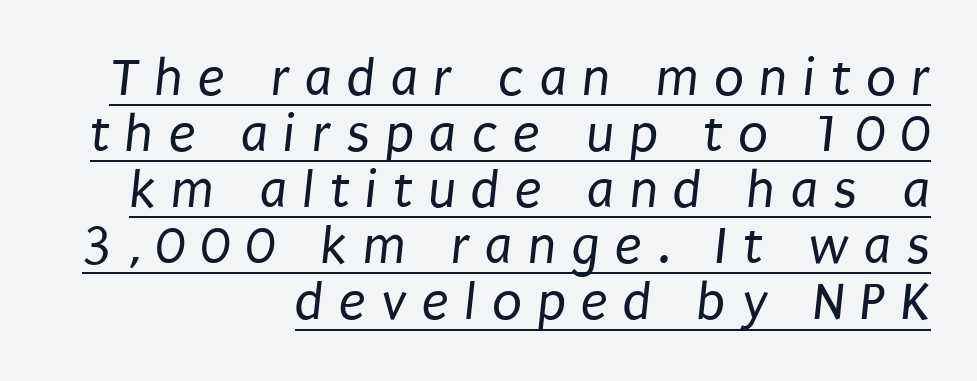
Q: Is the text bold? A: No.
Q: Is the typeface a serif or a sans-serif typeface? A: Sans-serif.
Q: Is the text underlined? A: Yes.
Q: How is the paragraph aligned? A: Right-aligned.
Q: Is the spacing between letters normal or unusually wide? A: Unusually wide.
Q: Is the spacing between lines tight, normal or loose? A: Tight.
Q: Width (condensed, normal, or wide)? A: Condensed.
Q: Stroke contrast? A: Low.
Q: x-height? A: Large.
Q: Monospaced? A: No.
